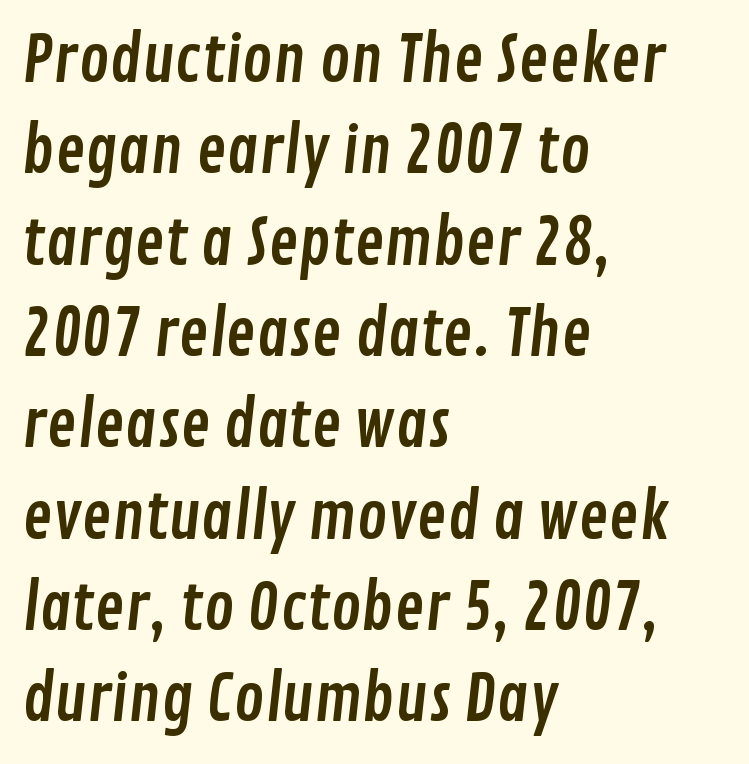
You could not count columns in this text — the font is proportionally spaced. Baseline-to-baseline distance is the conventional proportion of letter height. Look at the bottom of the vertical strokes: they stop flat, with no serifs. Plain, unruled lines of type. Tracking value appears to be zero — textbook default spacing.
